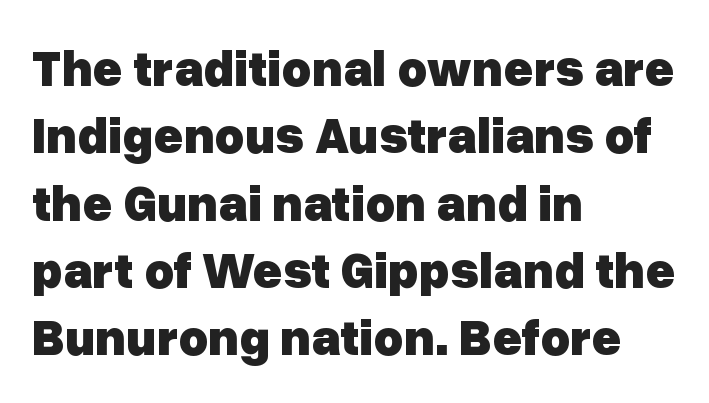
The image shows 51 px heavy sans-serif type, upright; set left-aligned, normal line spacing (1.32x), normal letter spacing, not underlined; low stroke contrast and a medium x-height.
